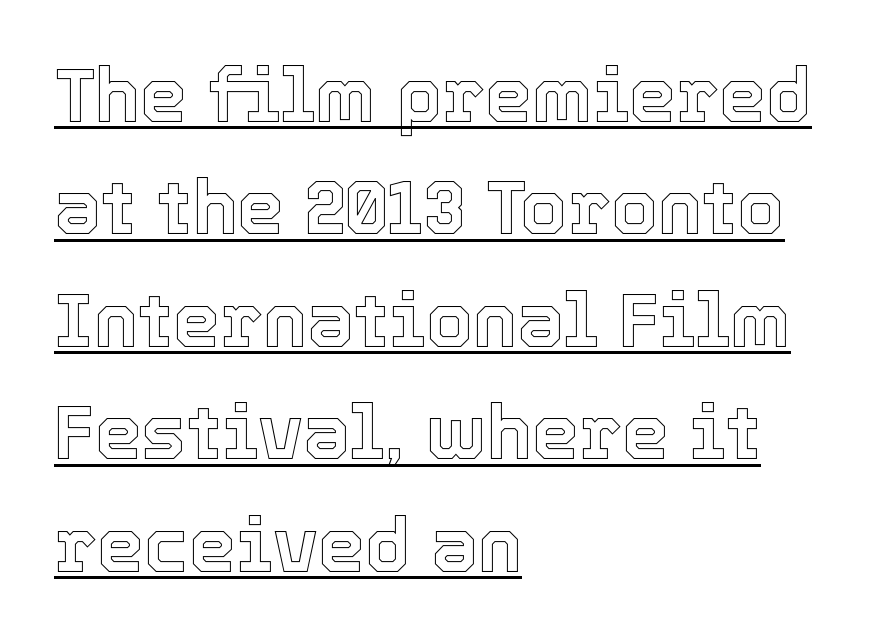
A baseline rule has been typeset under these characters. Character widths vary here, with narrow letters taking less room than wide ones. Ordinary non-slanted type is in use. In terms of letterspacing, this is plain default setting.
